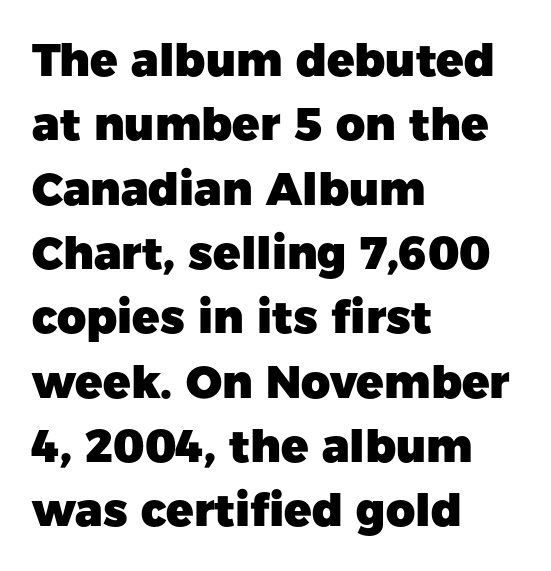
{"serif": "no", "italic": "no", "bold": "yes", "weight": "heavy", "width": "normal", "stroke_contrast": "low", "x_height": "medium", "monospaced": "no", "underline": "no", "align": "left", "line_spacing": "normal", "line_spacing_ratio": 1.43, "letter_spacing": "normal", "letter_spacing_em": 0.0, "glyph_px": 45}
